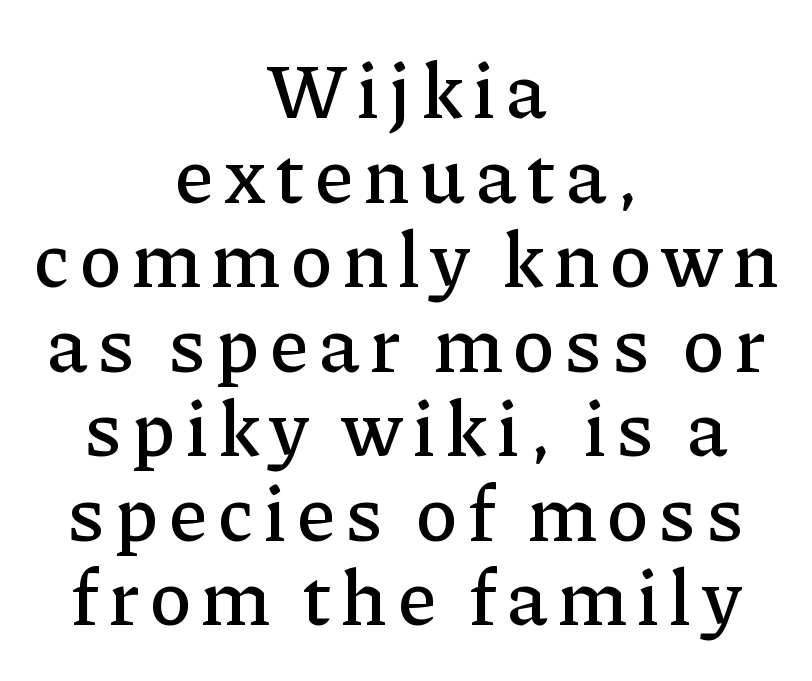
The image shows 79 px serif type, upright; set centered, tight line spacing (1.07x), not underlined; low stroke contrast and a medium x-height.
